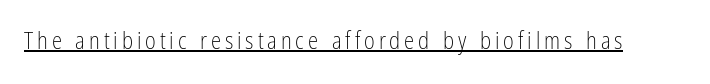
{"italic": "no", "bold": "no", "underline": "yes", "glyph_px": 23}
